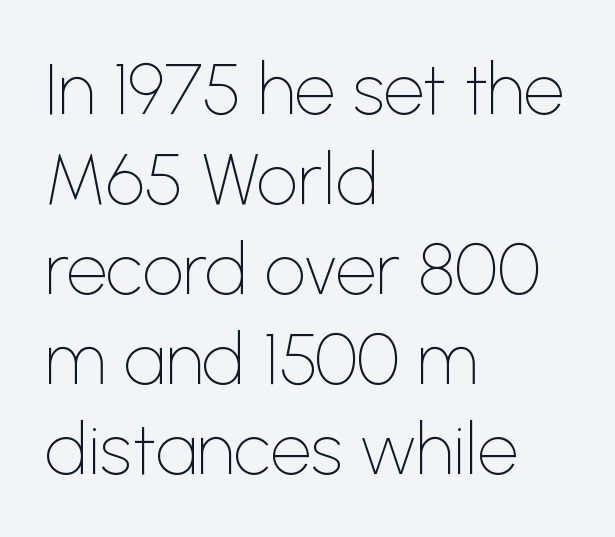
No chunkiness to these letters — they're not bold. Descenders hang freely into open space. It's the straight-up-and-down kind of type. The designer went with a sans here, leaving each stem footless.
